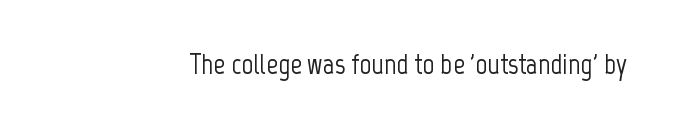
Q: Is the text italic (slanted)? A: No, it is upright.
Q: Is the typeface a serif or a sans-serif typeface? A: Sans-serif.
Q: Is the text underlined? A: No.
Q: Is the spacing between letters normal or unusually wide? A: Normal.
Q: Width (condensed, normal, or wide)? A: Condensed.
Q: Stroke contrast? A: Low.
Q: x-height? A: Medium.
Q: Monospaced? A: No.
